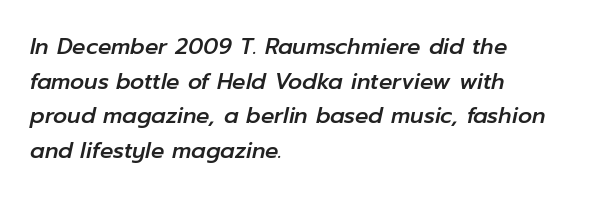
Compared with typical paragraphs, the rows here are spaced about the same. The rag falls on the right side of this text block. Glance below the letters and you will spot only blank space. This sample uses an oblique cut, with every glyph tilted off the vertical. The passage shown has conventional tracking throughout.
